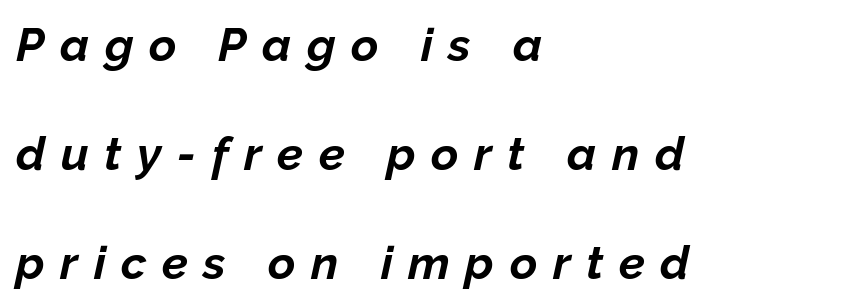
Baseline-to-baseline distance is far greater than the letter height. Compared with a centered layout, this one pins lines to the left instead. A typesetter would mark this as italic. The font is running at its bold setting. This sample has the flowing, uneven cadence of proportional lettering. Letters rest on an invisible, unmarked baseline.
